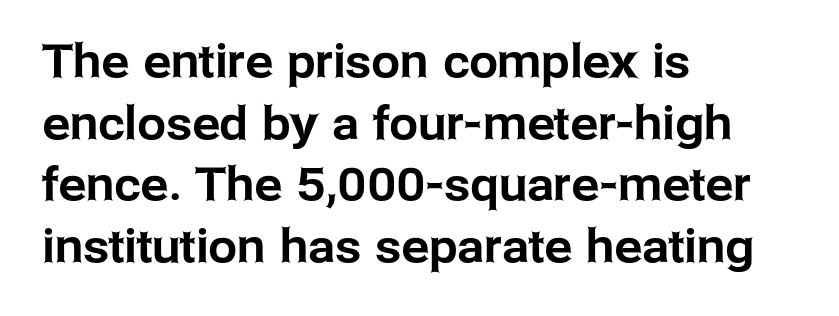
The image shows 46 px sans-serif type, upright; set left-aligned, normal line spacing (1.34x), normal letter spacing, not underlined; low stroke contrast and a medium x-height.
